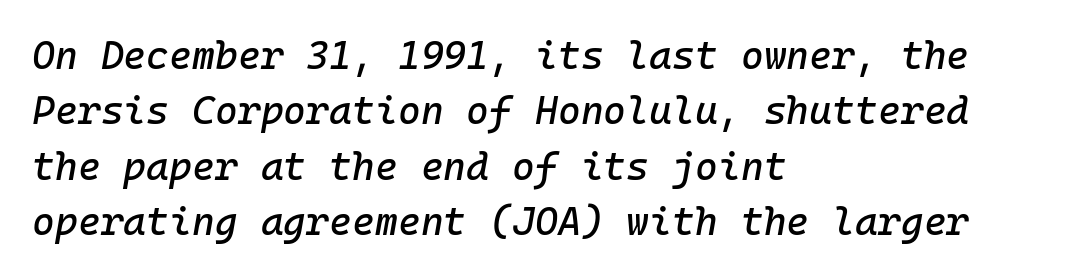
{"italic": "yes", "lean": "right", "slant_degrees": 10, "width": "normal", "stroke_contrast": "low", "x_height": "medium", "monospaced": "yes", "underline": "no", "align": "left", "line_spacing": "normal", "line_spacing_ratio": 1.42, "letter_spacing": "normal", "letter_spacing_em": 0.0, "glyph_px": 39}
